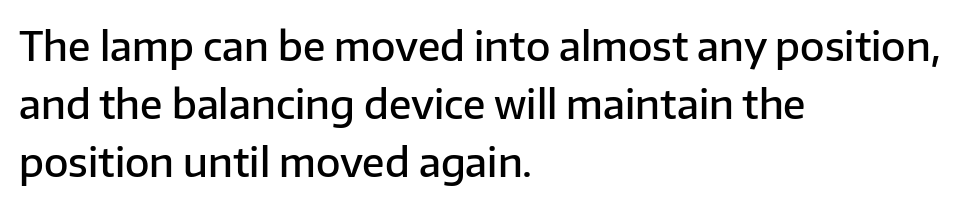
Q: Is the text bold? A: Semi-bold.
Q: Is the text italic (slanted)? A: No, it is upright.
Q: Is the typeface a serif or a sans-serif typeface? A: Sans-serif.
Q: Is the text underlined? A: No.
Q: How is the paragraph aligned? A: Left-aligned.
Q: Is the spacing between letters normal or unusually wide? A: Normal.
Q: Is the spacing between lines tight, normal or loose? A: Normal.
Q: Width (condensed, normal, or wide)? A: Normal.
Q: Stroke contrast? A: Low.
Q: x-height? A: Medium.
Q: Monospaced? A: No.
